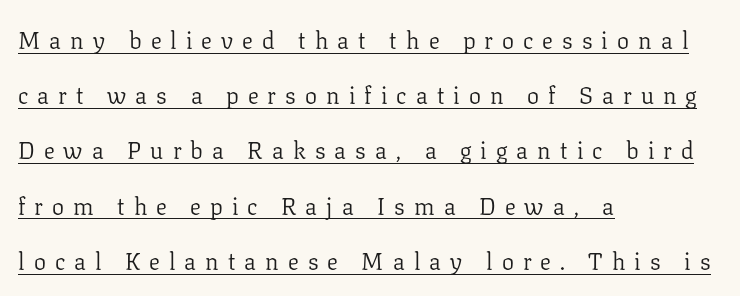
The image shows 24 px text type, upright; set left-aligned, loose line spacing (2.3x), unusually wide letter spacing (+0.38 em), underlined.
